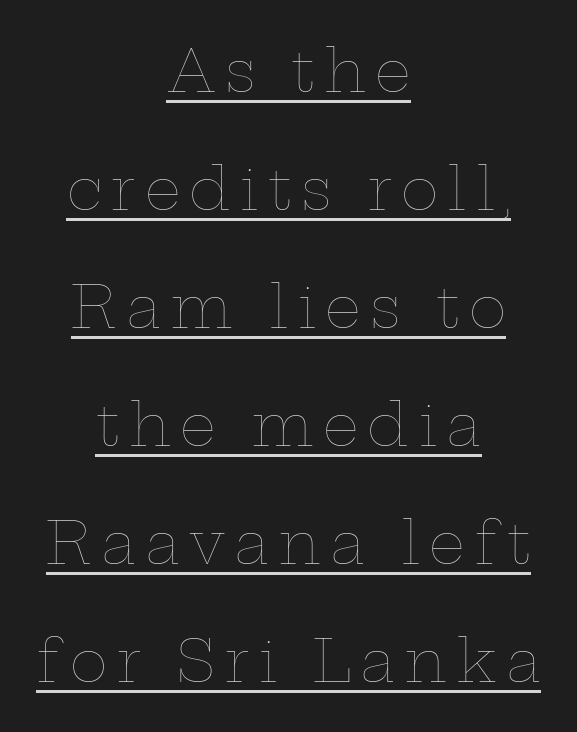
{"italic": "no", "bold": "no", "weight": "thin", "width": "wide", "stroke_contrast": "low", "x_height": "medium", "monospaced": "no", "underline": "yes", "align": "center", "line_spacing": "loose", "line_spacing_ratio": 2.07, "glyph_px": 57}
